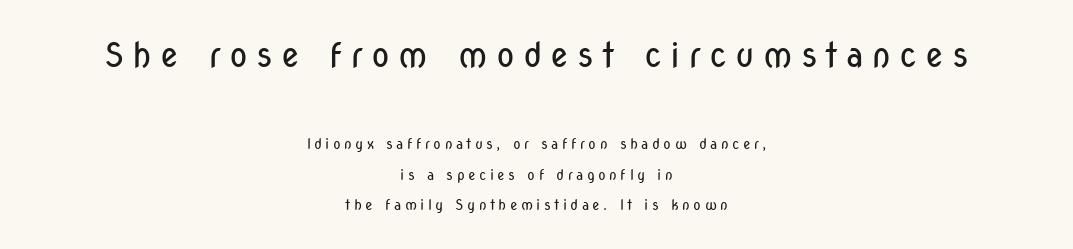
Q: Is the text bold? A: No.
Q: Is the text italic (slanted)? A: No, it is upright.
Q: Is the typeface a serif or a sans-serif typeface? A: Sans-serif.
Q: Is the text underlined? A: No.
Q: How is the paragraph aligned? A: Centered.
Q: Is the spacing between letters normal or unusually wide? A: Unusually wide.
Q: Is the spacing between lines tight, normal or loose? A: Loose.
Q: Which block of text is set in a larger size, the first (top) or the second (bottom)? A: The first (top) one.
Q: Width (condensed, normal, or wide)? A: Condensed.
Q: Stroke contrast? A: Low.
Q: x-height? A: Medium.
Q: Monospaced? A: No.
